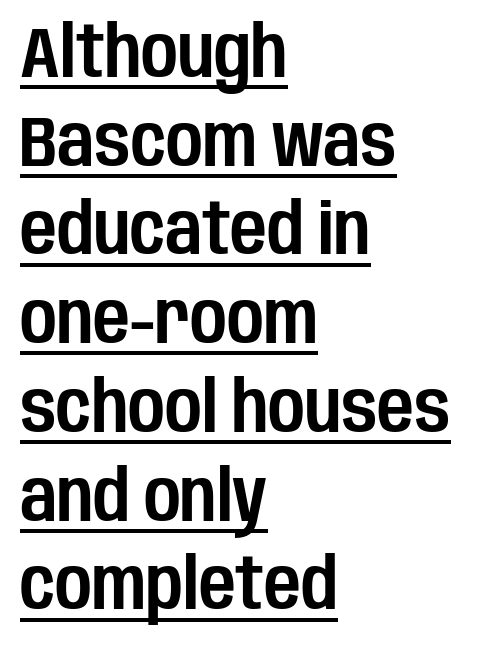
Quick note: underline on. The face used here is proportionally spaced, like ordinary book or web type. Glyph-to-glyph distance matches everyday printed text. Check where the strokes stop: nothing finishes them off — pure sans. In CSS terms this would be text-align: left.
